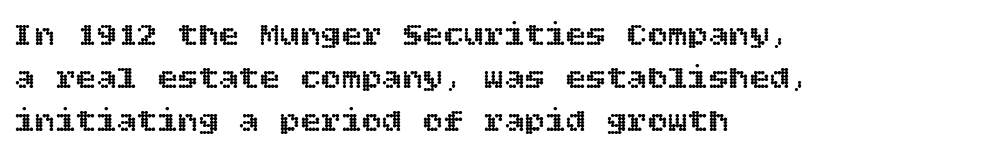
Q: Is the text italic (slanted)? A: No, it is upright.
Q: Is the text underlined? A: No.
Q: How is the paragraph aligned? A: Left-aligned.
Q: Is the spacing between letters normal or unusually wide? A: Normal.
Q: Is the spacing between lines tight, normal or loose? A: Normal.
Q: Width (condensed, normal, or wide)? A: Normal.
Q: x-height? A: Large.
